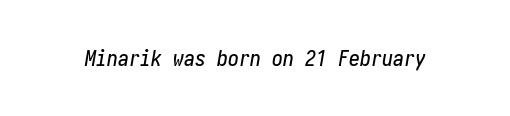
Compared with ordinary roman type, these characters are visibly tilted. Honestly, there is no underline to notice here at all. Caption: standard tracking, unaltered.
